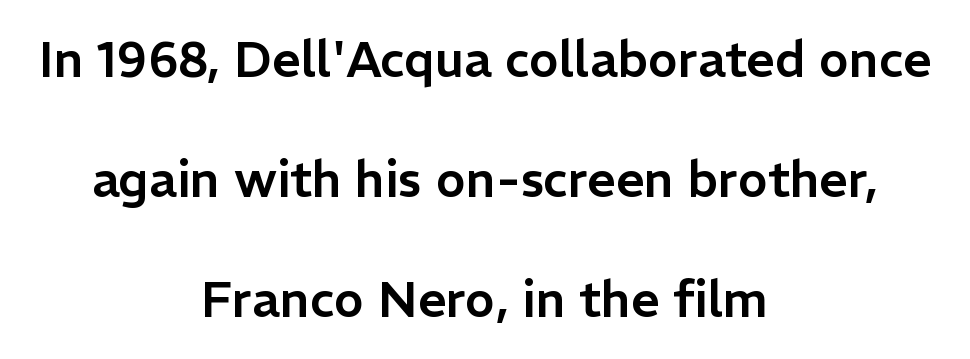
The image shows 50 px sans-serif type, upright; set centered, loose line spacing (2.4x), normal letter spacing, not underlined; low stroke contrast and a medium x-height.
